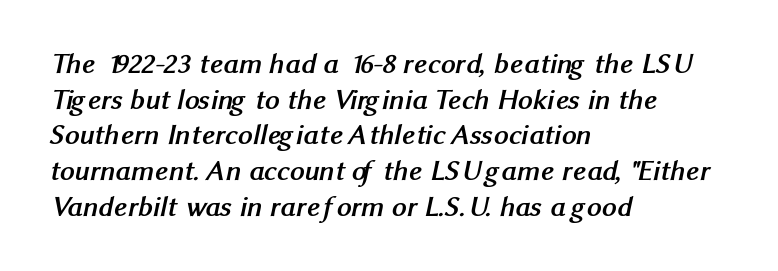
Q: Is the text bold? A: Yes.
Q: Is the typeface a serif or a sans-serif typeface? A: Sans-serif.
Q: Is the text underlined? A: No.
Q: How is the paragraph aligned? A: Left-aligned.
Q: Is the spacing between letters normal or unusually wide? A: Normal.
Q: Width (condensed, normal, or wide)? A: Normal.
Q: Stroke contrast? A: Medium.
Q: x-height? A: Medium.
Q: Monospaced? A: No.
